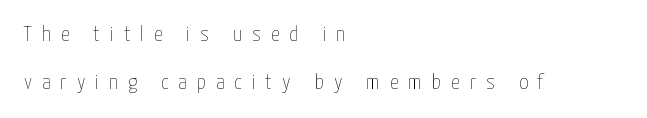
The image shows 22 px text type, upright; set left-aligned, loose line spacing (2.17x), unusually wide letter spacing (+0.45 em), not underlined.
